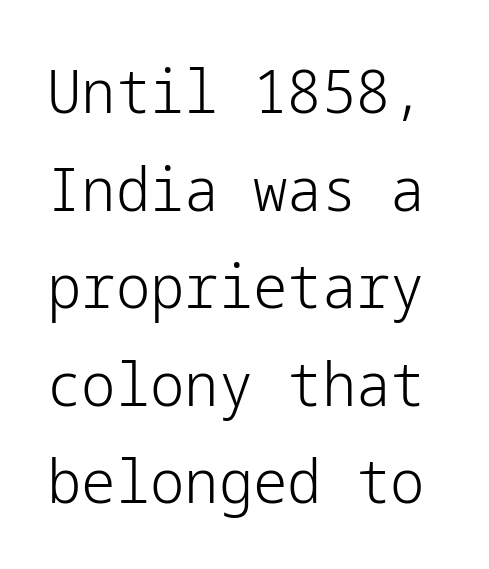
{"serif": "no", "italic": "no", "bold": "no", "weight": "light", "width": "normal", "stroke_contrast": "low", "x_height": "medium", "underline": "no", "line_spacing": "normal", "line_spacing_ratio": 1.6, "letter_spacing": "normal", "letter_spacing_em": 0.0, "glyph_px": 61}
